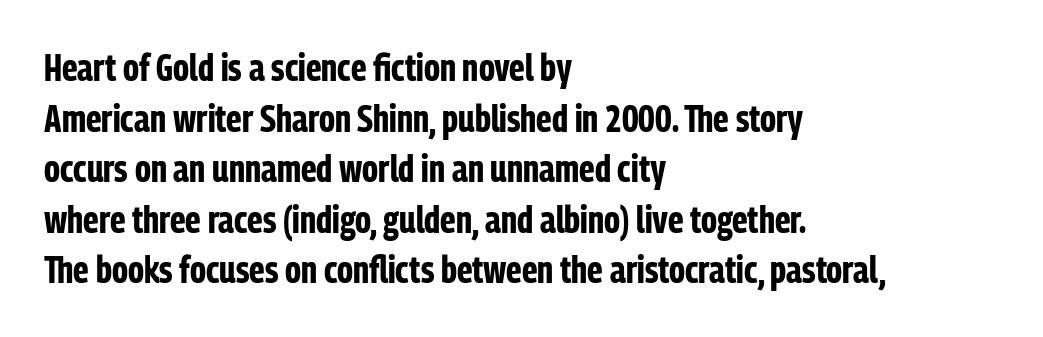
The image shows 38 px bold, condensed sans-serif type, upright; set left-aligned, normal line spacing (1.33x), normal letter spacing, not underlined; low stroke contrast and a medium x-height.
